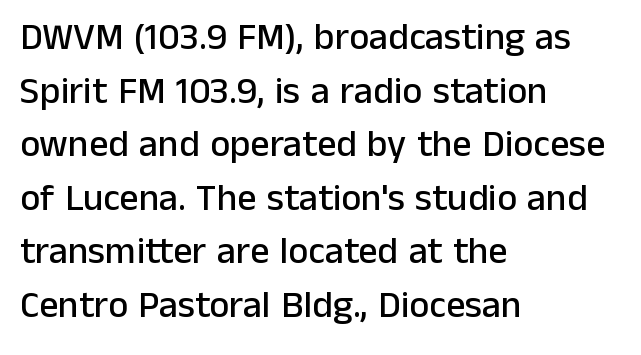
{"serif": "no", "italic": "no", "width": "normal", "stroke_contrast": "low", "x_height": "medium", "monospaced": "no", "underline": "no", "align": "left", "line_spacing": "normal", "line_spacing_ratio": 1.41, "letter_spacing": "normal", "letter_spacing_em": 0.0, "glyph_px": 38}
